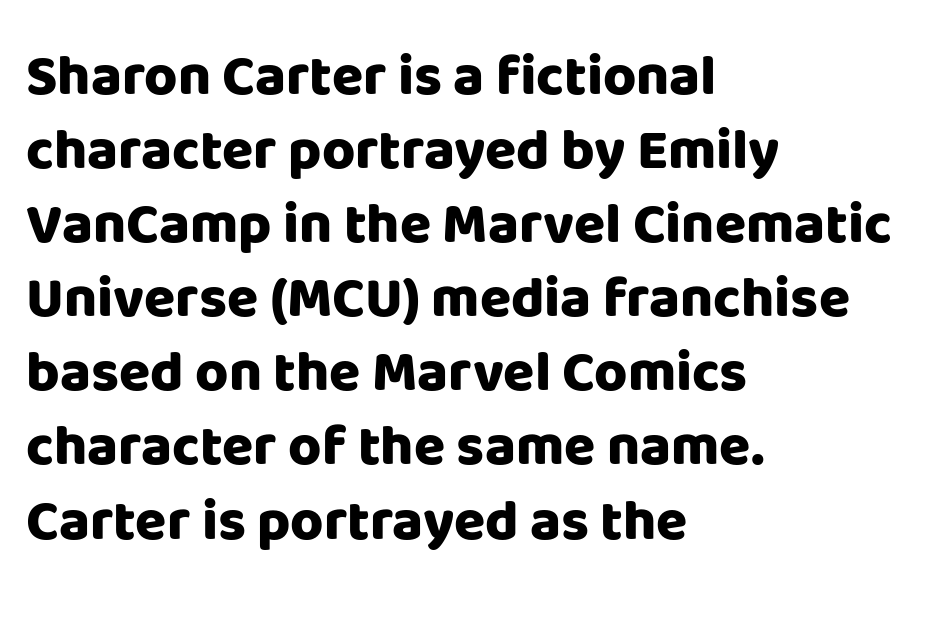
{"serif": "no", "italic": "no", "bold": "yes", "weight": "heavy", "width": "normal", "stroke_contrast": "low", "x_height": "large", "monospaced": "no", "underline": "no", "align": "left", "line_spacing": "normal", "line_spacing_ratio": 1.3, "letter_spacing": "normal", "letter_spacing_em": 0.0, "glyph_px": 57}
